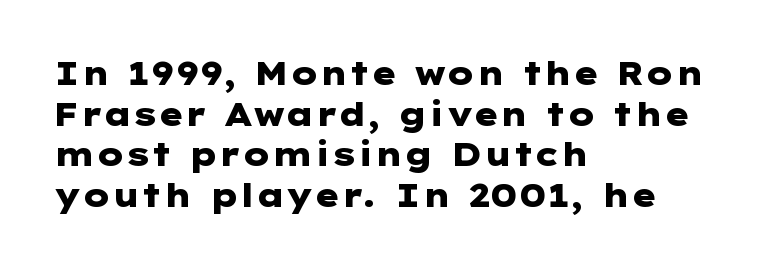
The image shows 32 px heavy, wide sans-serif type, upright; set left-aligned, normal line spacing (1.27x), normal letter spacing, not underlined; low stroke contrast and a medium x-height.
